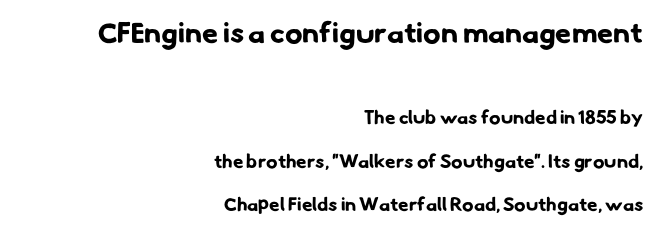
Q: Is the text bold? A: Yes.
Q: Is the typeface a serif or a sans-serif typeface? A: Sans-serif.
Q: Is the text underlined? A: No.
Q: How is the paragraph aligned? A: Right-aligned.
Q: Is the spacing between letters normal or unusually wide? A: Normal.
Q: Is the spacing between lines tight, normal or loose? A: Loose.
Q: Which block of text is set in a larger size, the first (top) or the second (bottom)? A: The first (top) one.
Q: Width (condensed, normal, or wide)? A: Normal.
Q: Stroke contrast? A: Low.
Q: x-height? A: Small.
Q: Monospaced? A: No.
